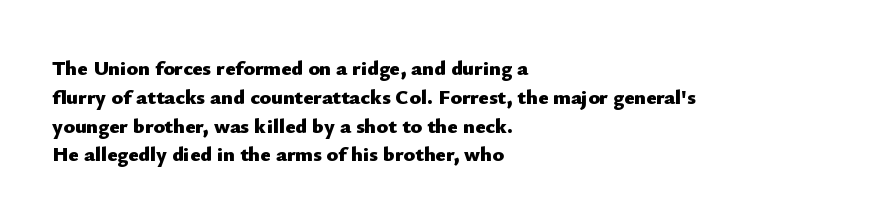
{"italic": "no", "bold": "yes", "underline": "no", "align": "left", "line_spacing": "normal", "line_spacing_ratio": 1.37, "letter_spacing": "normal", "letter_spacing_em": 0.0, "glyph_px": 21}
